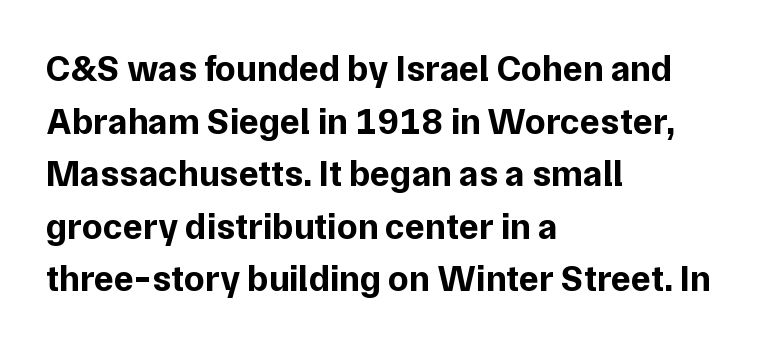
The leading is moderate, giving the passage an even texture. Observe the absence of serifs on each vertical stroke in this sample. You'd pick this weight for a headline — it's a proper bold. The area under the type is left untouched. Each letter keeps its own natural width here, so spacing adapts to shape. In terms of posture, this sample is upright.
